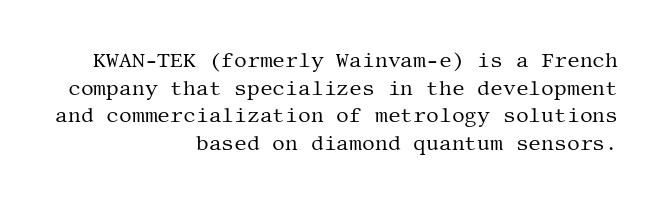
The image shows 20 px text type, upright; set right-aligned, normal line spacing (1.38x), normal letter spacing, not underlined.
